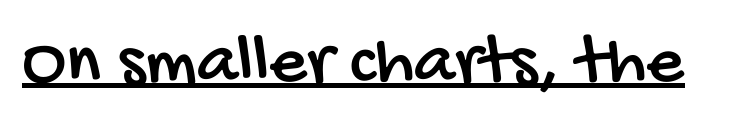
Q: Is the typeface a serif or a sans-serif typeface? A: Sans-serif.
Q: Is the text underlined? A: Yes.
Q: Is the spacing between letters normal or unusually wide? A: Normal.
Q: Width (condensed, normal, or wide)? A: Condensed.
Q: Stroke contrast? A: Low.
Q: x-height? A: Large.
Q: Monospaced? A: No.
